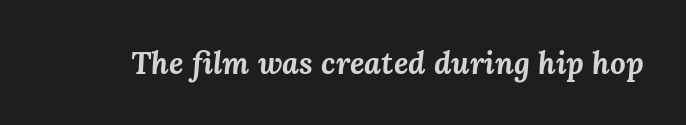
Q: Is the text bold? A: Yes.
Q: Is the text italic (slanted)? A: Yes, it leans right by about 3 degrees.
Q: Is the text underlined? A: No.
Q: Is the spacing between letters normal or unusually wide? A: Normal.
Q: Width (condensed, normal, or wide)? A: Normal.
Q: Stroke contrast? A: Medium.
Q: x-height? A: Medium.
Q: Monospaced? A: No.
